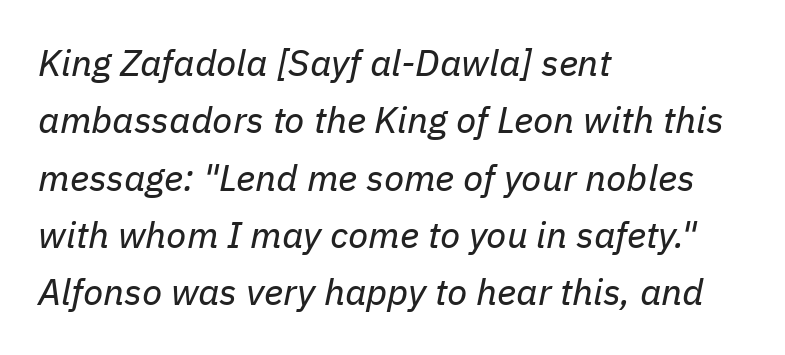
Is this a fixed-width face? No — the glyphs have proportional, varying widths. A clean baseline with only descenders dipping below it. The tracking reads as untouched default to a designer's eye. Emphasis-style slanted type is in use.
